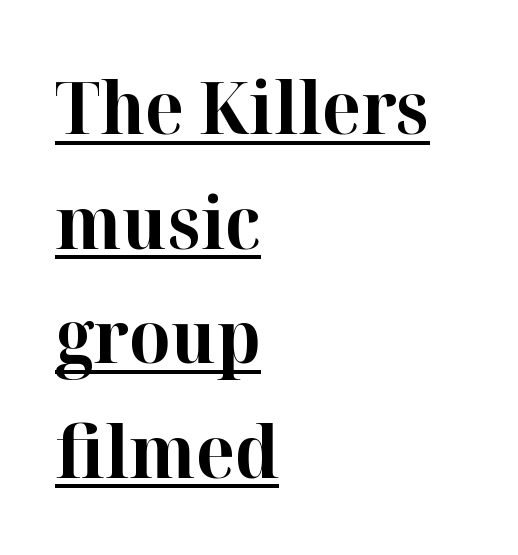
Typographically, this falls in the serif category. Underlined type. The rendering uses natural spacing where letterforms have individual widths. Regarding leading, the lines here are spaced in the standard way. These lines stack with their left ends in a neat column.
